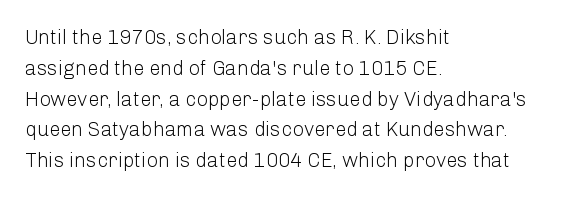
Q: Is the text bold? A: No.
Q: Is the text italic (slanted)? A: No, it is upright.
Q: Is the text underlined? A: No.
Q: How is the paragraph aligned? A: Left-aligned.
Q: Is the spacing between letters normal or unusually wide? A: Normal.
Q: Is the spacing between lines tight, normal or loose? A: Normal.
